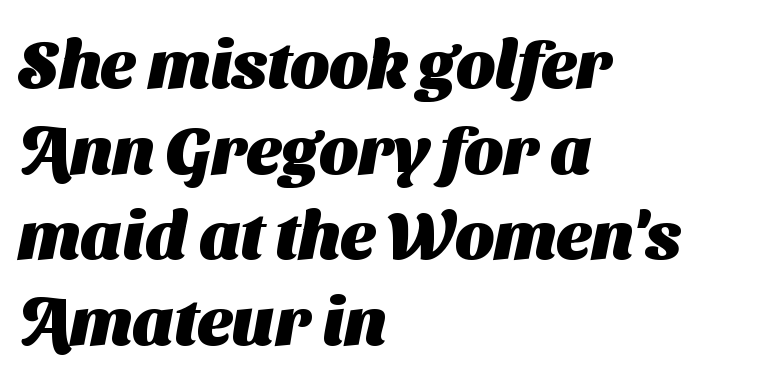
{"serif": "no", "bold": "yes", "weight": "heavy", "width": "normal", "stroke_contrast": "medium", "x_height": "medium", "monospaced": "no", "underline": "no", "align": "left", "line_spacing": "normal", "line_spacing_ratio": 1.26, "letter_spacing": "normal", "letter_spacing_em": 0.0, "glyph_px": 68}
